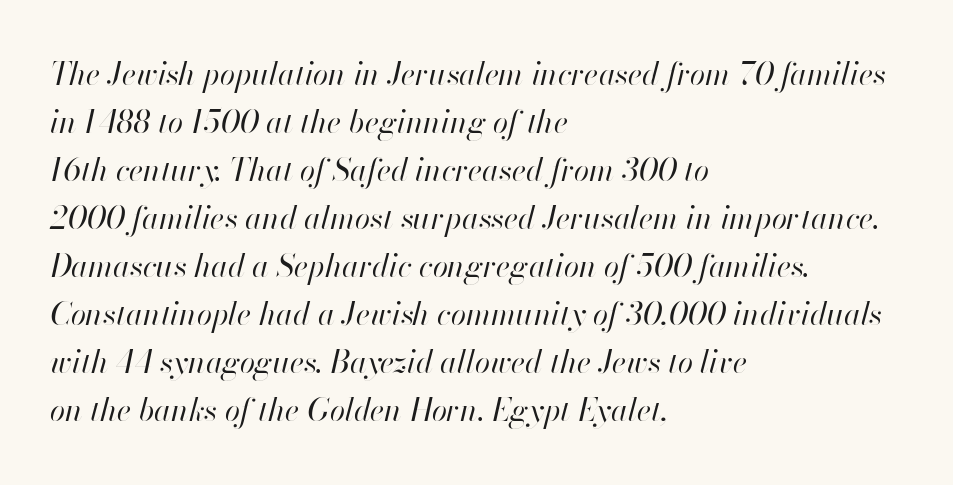
The image shows 31 px regular-weight type, italic (leaning right); set left-aligned, normal line spacing (1.55x), normal letter spacing, not underlined; high stroke contrast and a small x-height.
